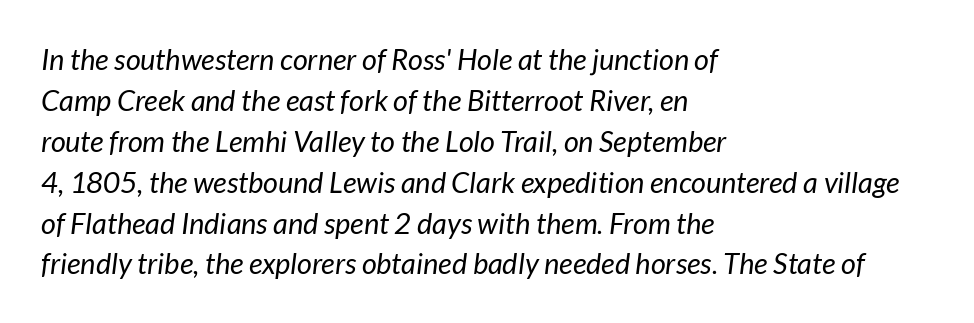
The image shows 29 px regular-weight type, italic (leaning right); set left-aligned, normal line spacing (1.41x), normal letter spacing, not underlined; low stroke contrast and a medium x-height.
